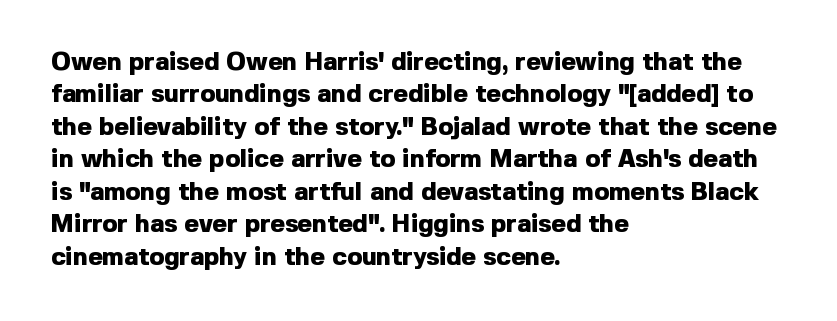
Q: Is the text bold? A: Yes.
Q: Is the text italic (slanted)? A: No, it is upright.
Q: Is the text underlined? A: No.
Q: How is the paragraph aligned? A: Left-aligned.
Q: Is the spacing between letters normal or unusually wide? A: Normal.
Q: Is the spacing between lines tight, normal or loose? A: Normal.
